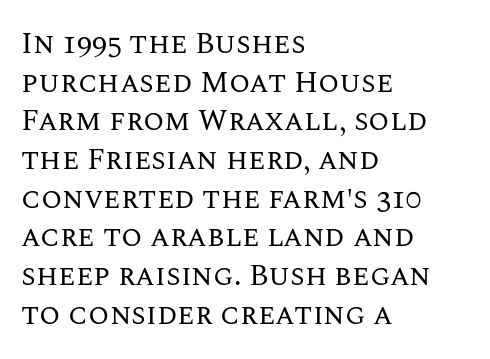
The baseline area is clear. Observe the ordinary spacing: letters are neighbours, not strangers. Stems and bowls with no extra thickness — not bold. One glance says typical: line gaps are just what's usual. The lines in this sample share a left origin and differ only in where they stop.
